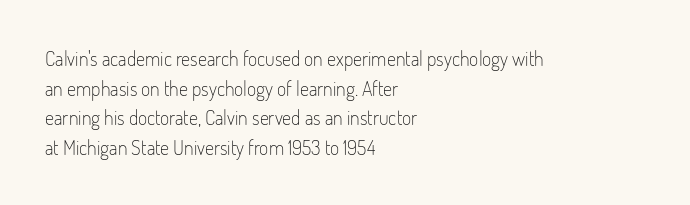
The image shows 20 px text type, upright; set left-aligned, normal line spacing (1.48x), normal letter spacing, not underlined.
